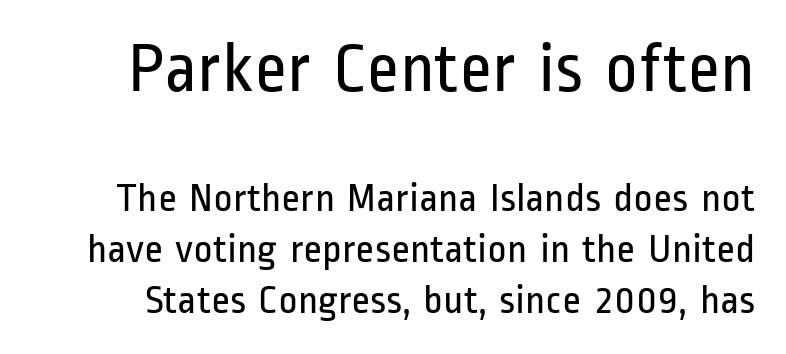
The image shows 71 px regular-weight, condensed sans-serif type, upright; set line spacing 1.24x, normal letter spacing, not underlined; the first (top) block is 1.73x larger; low stroke contrast and a medium x-height.
